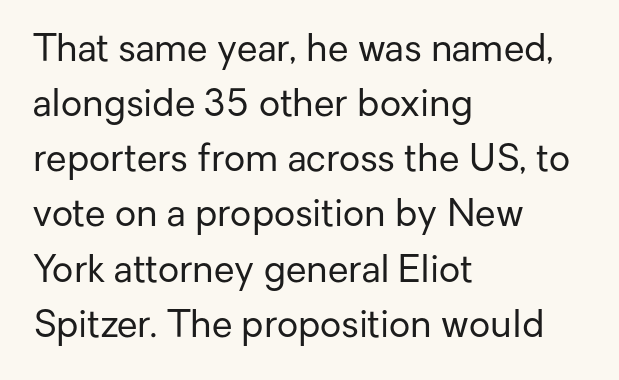
The image shows 37 px regular-weight sans-serif type, upright; set left-aligned, normal line spacing (1.49x), normal letter spacing, not underlined; low stroke contrast and a medium x-height.
